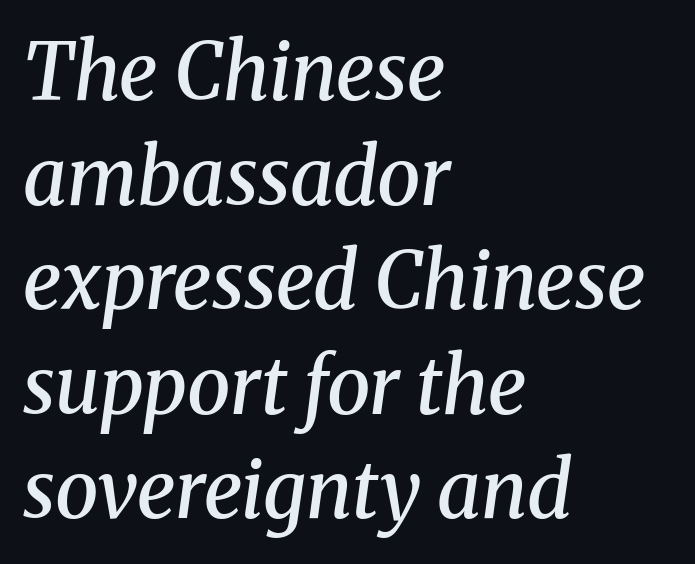
Regarding serifs, this sample has them. Spacing verdict: proportional, widths tailored to each character. Its strokes are somewhat broadened, the hallmark of semibold type. Characters are canted at an angle relative to the baseline's perpendicular.
